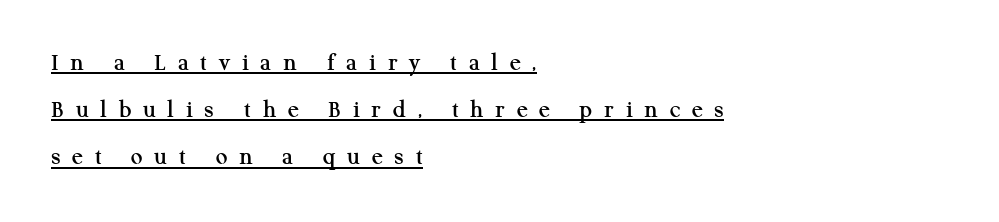
{"italic": "no", "underline": "yes", "align": "left", "line_spacing_ratio": 1.81, "letter_spacing": "wide", "letter_spacing_em": 0.45, "glyph_px": 26}
